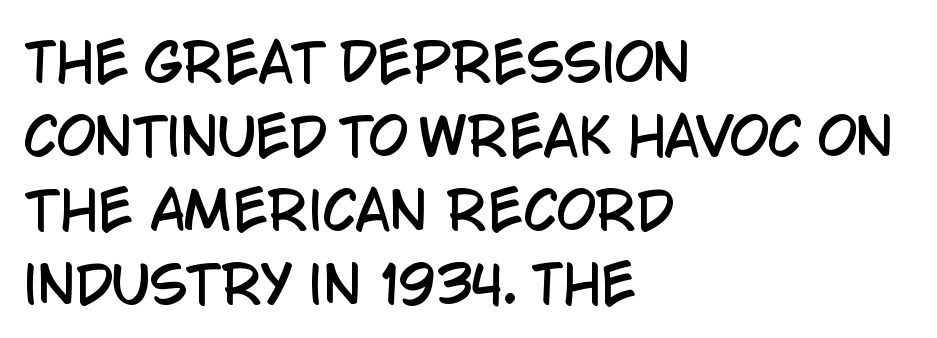
The face used here is proportionally spaced, like ordinary book or web type. The leading is moderate, giving the passage an even texture. The setting favours the left margin, as ordinary paragraphs usually do. The type family on display is of the sans-serif kind.
